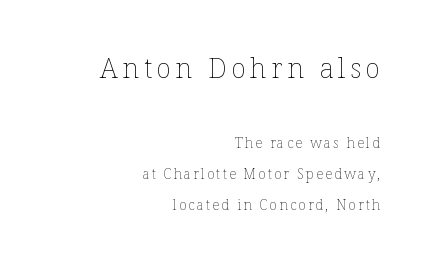
Q: Is the text bold? A: No.
Q: Is the text italic (slanted)? A: No, it is upright.
Q: Is the text underlined? A: No.
Q: How is the paragraph aligned? A: Right-aligned.
Q: Is the spacing between lines tight, normal or loose? A: Loose.
Q: Which block of text is set in a larger size, the first (top) or the second (bottom)? A: The first (top) one.
Q: Width (condensed, normal, or wide)? A: Normal.
Q: Stroke contrast? A: Low.
Q: x-height? A: Medium.
Q: Monospaced? A: No.
